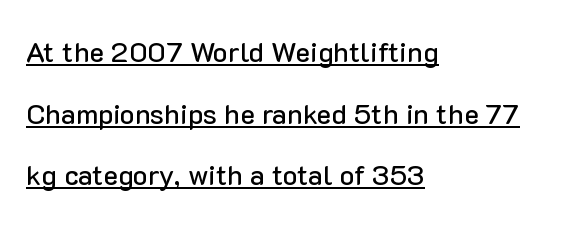
The image shows 28 px sans-serif type, upright; set left-aligned, loose line spacing (2.2x), normal letter spacing, underlined; low stroke contrast and a medium x-height.
